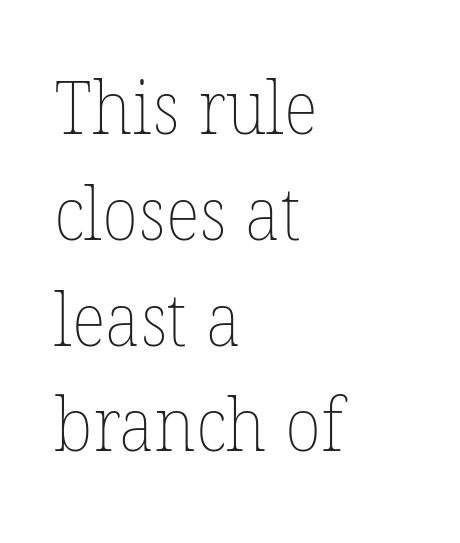
Q: Is the text bold? A: No.
Q: Is the text underlined? A: No.
Q: How is the paragraph aligned? A: Left-aligned.
Q: Is the spacing between letters normal or unusually wide? A: Normal.
Q: Is the spacing between lines tight, normal or loose? A: Normal.
Q: Width (condensed, normal, or wide)? A: Normal.
Q: Stroke contrast? A: Low.
Q: x-height? A: Medium.
Q: Monospaced? A: No.
